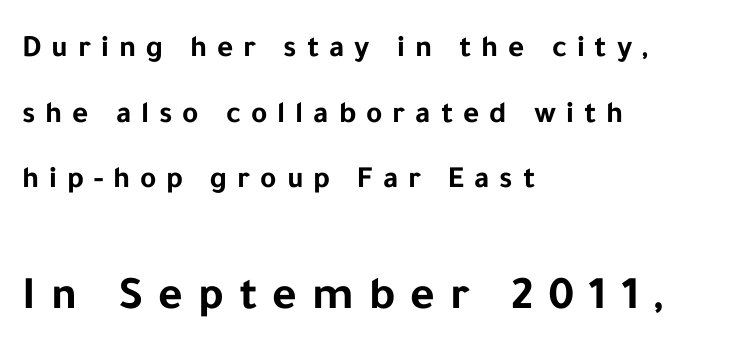
The letters advance in unequal steps, a hallmark of proportional type. The typesetting leans heavy: a genuine bold. The block sitting lower on the canvas is the one with enlarged characters. Descenders are the only things crossing below the line. Which margin do the lines hug? The left one — the right edge is uneven. Tall strokes in this sample are plumb rather than angled.
